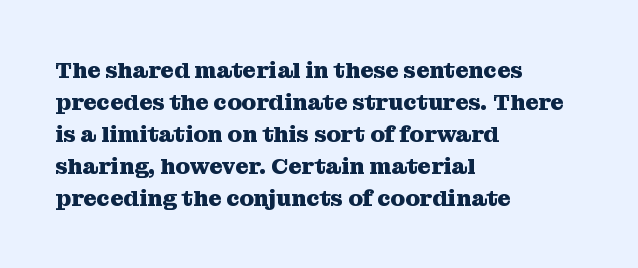
{"italic": "no", "bold": "yes", "underline": "no", "align": "left", "line_spacing": "normal", "line_spacing_ratio": 1.39, "letter_spacing": "normal", "letter_spacing_em": 0.0, "glyph_px": 23}
